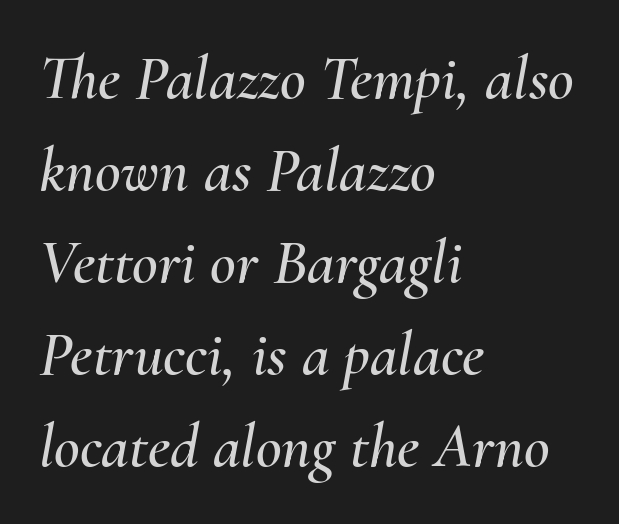
The image shows 63 px text type, italic (leaning right); set left-aligned, normal line spacing (1.46x), normal letter spacing, not underlined; medium stroke contrast and a small x-height.
